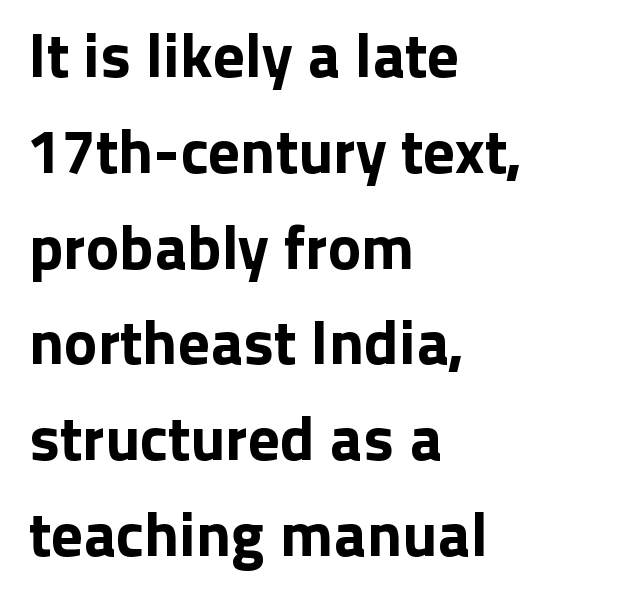
{"serif": "no", "italic": "no", "width": "normal", "stroke_contrast": "low", "x_height": "medium", "monospaced": "no", "underline": "no", "align": "left", "line_spacing": "normal", "line_spacing_ratio": 1.52, "letter_spacing": "normal", "letter_spacing_em": 0.0, "glyph_px": 63}
